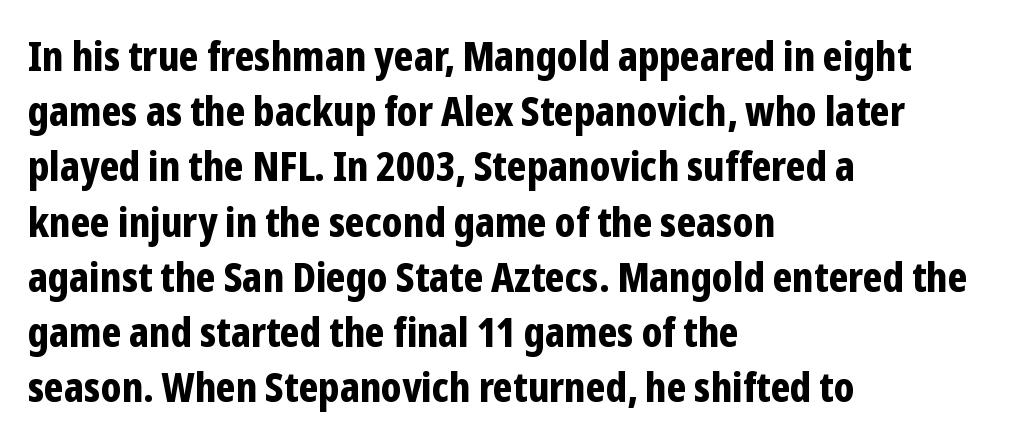
The image shows 40 px bold, condensed sans-serif type, upright; set left-aligned, normal line spacing (1.38x), normal letter spacing, not underlined; low stroke contrast and a medium x-height.
